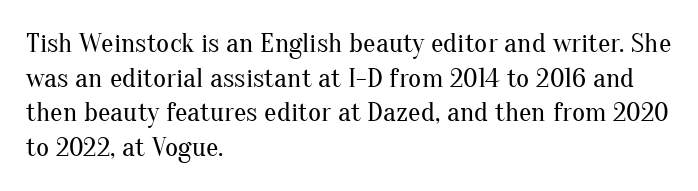
The cut favours lightness, reaching ordinary text weight at its darkest. Each line starts at the same left margin while the right side varies. The font family rendered here belongs to the serif group. Italic? Not at all — the glyphs are vertical.
